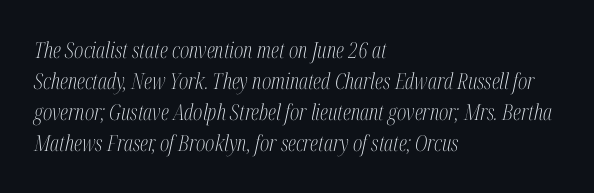
The space between consecutive lines is moderate. Heft: none added — not bold. The face used here has a pronounced slope to its letters. No extra tracking has been applied to these lines. This rendering uses left alignment, leaving the right contour irregular. The words here are not underlined.
